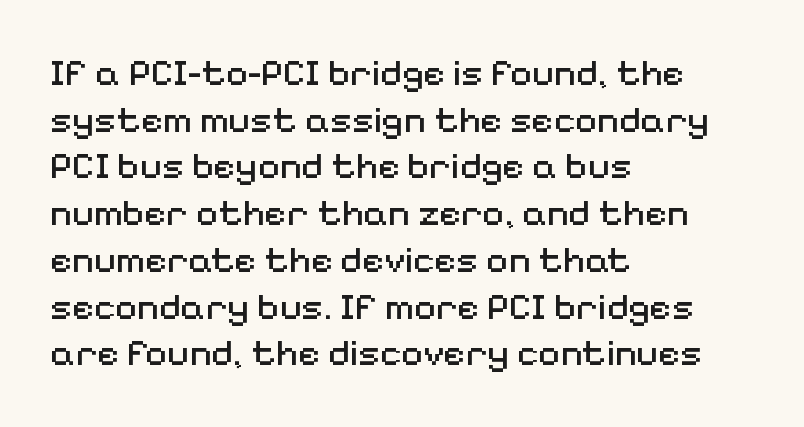
The image shows 38 px regular-weight sans-serif type, upright; set left-aligned, line spacing 1.23x, normal letter spacing, not underlined; medium stroke contrast and a medium x-height.
